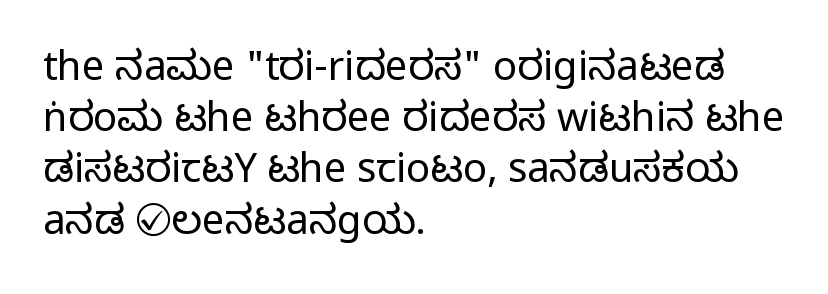
Q: Is the text italic (slanted)? A: No, it is upright.
Q: Is the typeface a serif or a sans-serif typeface? A: Sans-serif.
Q: Is the text underlined? A: No.
Q: How is the paragraph aligned? A: Left-aligned.
Q: Is the spacing between letters normal or unusually wide? A: Normal.
Q: Is the spacing between lines tight, normal or loose? A: Normal.
Q: Width (condensed, normal, or wide)? A: Condensed.
Q: Stroke contrast? A: Medium.
Q: Monospaced? A: No.
